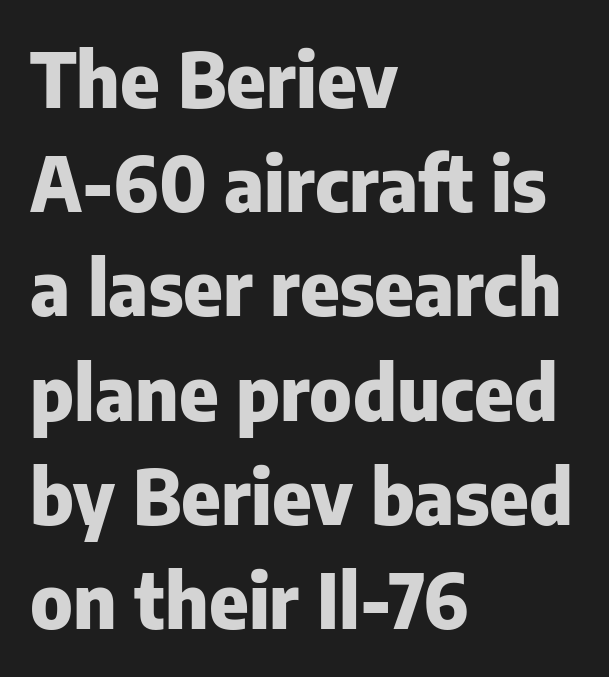
{"serif": "no", "italic": "no", "bold": "yes", "weight": "heavy", "width": "normal", "stroke_contrast": "low", "x_height": "medium", "monospaced": "no", "underline": "no", "align": "left", "line_spacing": "normal", "line_spacing_ratio": 1.39, "letter_spacing": "normal", "letter_spacing_em": 0.0, "glyph_px": 75}
